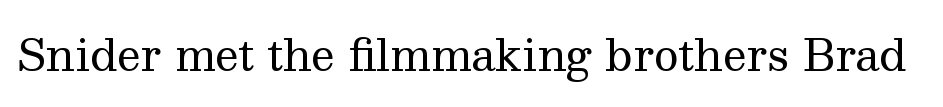
The image shows 43 px regular-weight serif type, upright; set normal letter spacing, not underlined; medium stroke contrast and a medium x-height.
